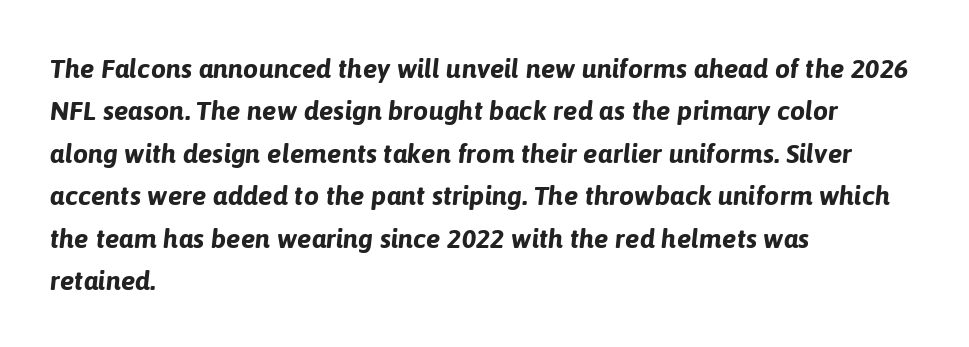
The image shows 27 px bold type, italic (leaning right); set left-aligned, normal line spacing (1.57x), normal letter spacing, not underlined.
